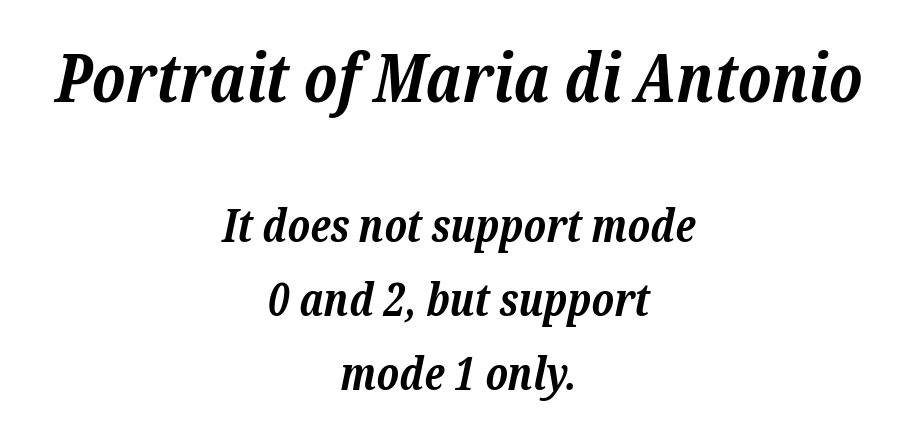
The rendering uses a bold face; every stroke is thick and dark. There's an unmistakable incline to the writing here. Short and long lines alike share a common midpoint. Look at the glyph heights: the upper group is clearly the bigger setting.
